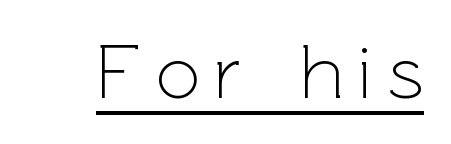
Letterform terminals end flat and unadorned throughout the passage. These characters rest on top of a visible drawn line. No letter is thick-stroked: the sample isn't bold. Do the letters lean? They stand straight. You could not count columns in this text — the font is proportionally spaced.
